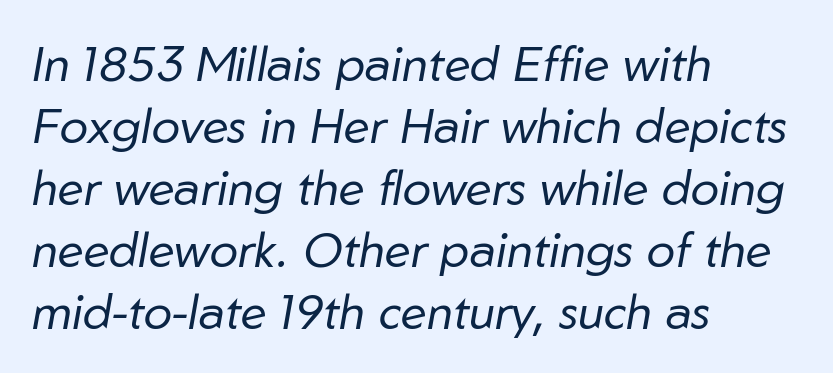
Is there much room between lines? A standard amount, neither cramped nor airy. The line texture is even and compact thanks to regular tracking. These lines are set flush left with a ragged right edge. Nobody drew a line under any word here.
